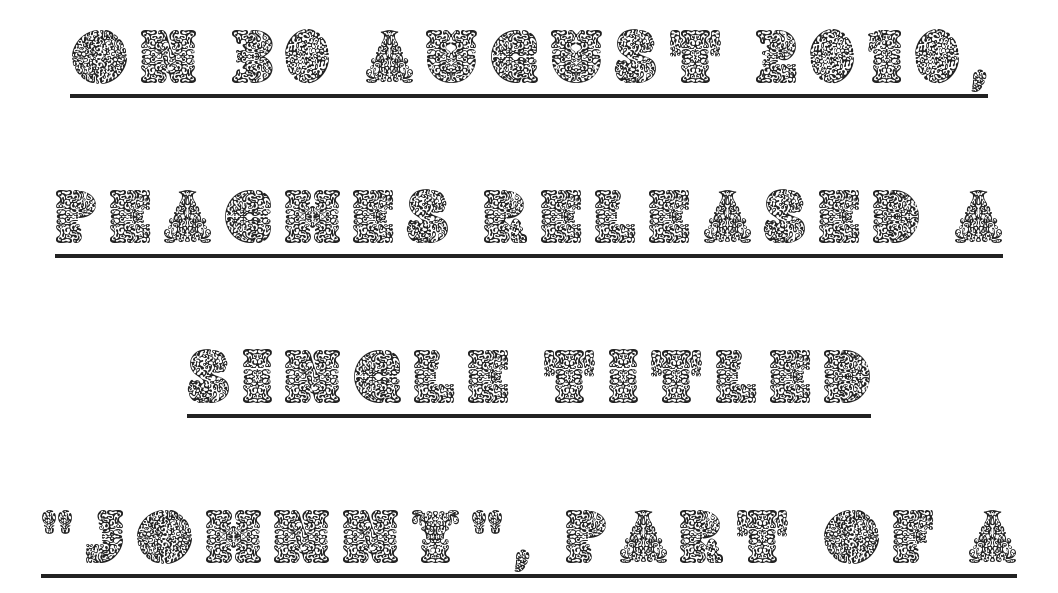
The image shows 77 px text type, upright; set centered, loose line spacing (2.08x), underlined; a large x-height.
